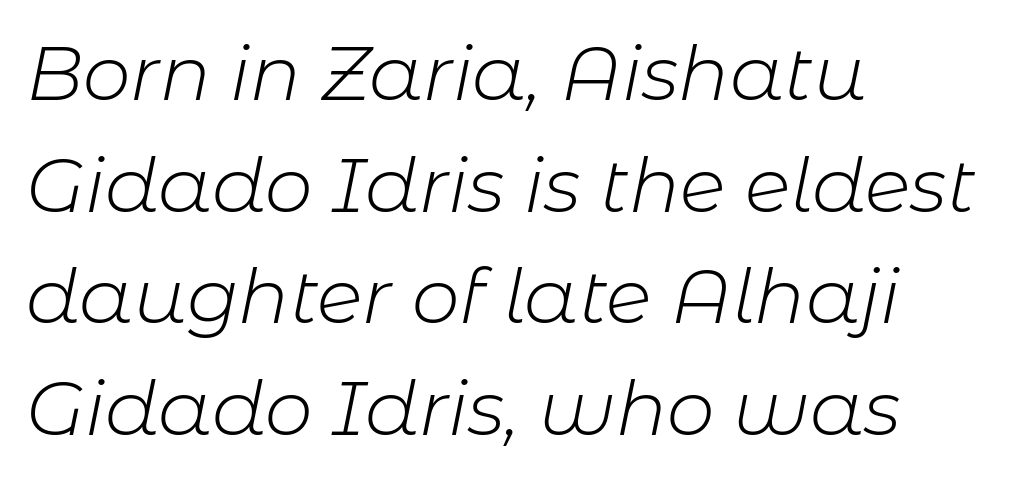
The image shows 76 px light type, italic (leaning right); set left-aligned, normal line spacing (1.47x), normal letter spacing, not underlined; low stroke contrast and a medium x-height.
